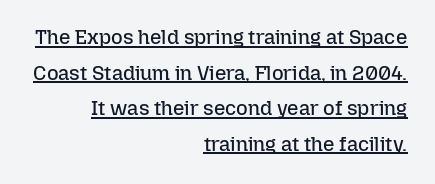
Decoration check: the copy is underlined. Line ends are locked; line starts wander. Heft: none added — not bold. Unlike italic type, these characters show no tilt at all. In terms of letterspacing, this is plain default setting.
